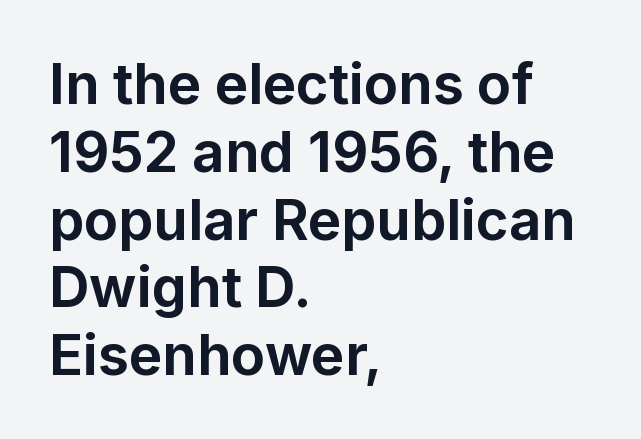
Q: Is the text bold? A: Yes.
Q: Is the text italic (slanted)? A: No, it is upright.
Q: Is the typeface a serif or a sans-serif typeface? A: Sans-serif.
Q: Is the text underlined? A: No.
Q: How is the paragraph aligned? A: Left-aligned.
Q: Is the spacing between letters normal or unusually wide? A: Normal.
Q: Width (condensed, normal, or wide)? A: Normal.
Q: Stroke contrast? A: Low.
Q: x-height? A: Medium.
Q: Monospaced? A: No.
